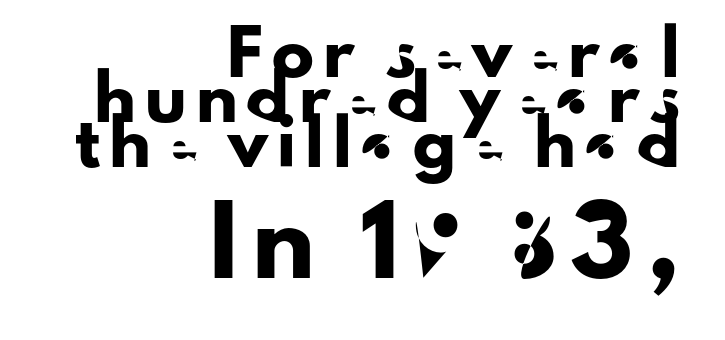
The face used here is proportionally spaced, like ordinary book or web type. Between one letter and the next there's a generous, obvious gap. Very little white space separates one row of letters from the next. Style check: upright. This sample is right-justified, so line beginnings fall wherever the words allow. Words float on clear page, feet unadorned.
